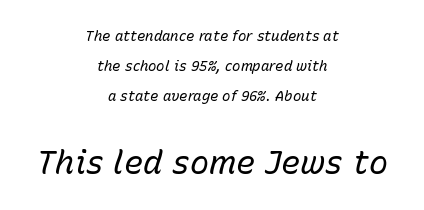
Q: Is the text bold? A: No.
Q: Is the text italic (slanted)? A: Yes, it leans right by about 15 degrees.
Q: Is the text underlined? A: No.
Q: How is the paragraph aligned? A: Centered.
Q: Is the spacing between letters normal or unusually wide? A: Normal.
Q: Is the spacing between lines tight, normal or loose? A: Loose.
Q: Which block of text is set in a larger size, the first (top) or the second (bottom)? A: The second (bottom) one.
Q: Width (condensed, normal, or wide)? A: Normal.
Q: Stroke contrast? A: Low.
Q: x-height? A: Medium.
Q: Monospaced? A: No.
